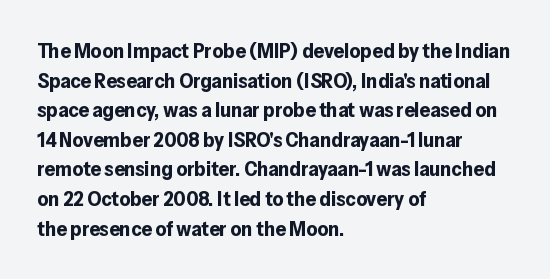
The vertical gap from one line to the next is medium. Beneath every word, the page is bare. Nothing unusual about the tracking: characters are spaced as the font intends. Its strokes are broad and dark, the hallmark of bold type. This sample uses an upright cut, with every glyph sitting square on the baseline. If you drew a ruler down the left edge, every line would touch it.
